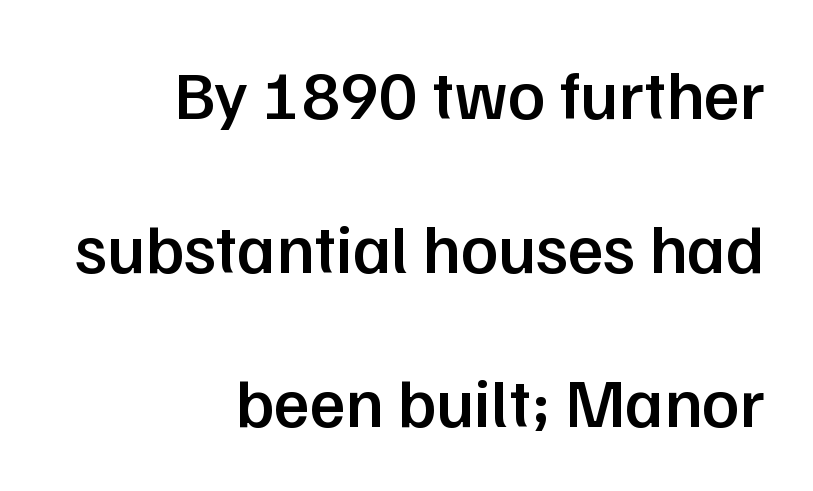
The image shows 69 px semibold sans-serif type, upright; set right-aligned, loose line spacing (2.23x), normal letter spacing, not underlined; low stroke contrast and a medium x-height.
